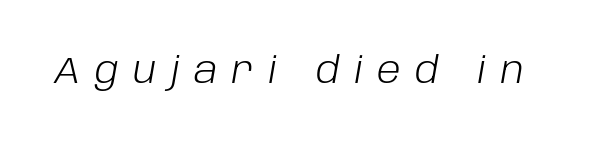
The image shows 36 px light type, italic (leaning right); set unusually wide letter spacing (+0.4 em), not underlined; low stroke contrast and a large x-height.
